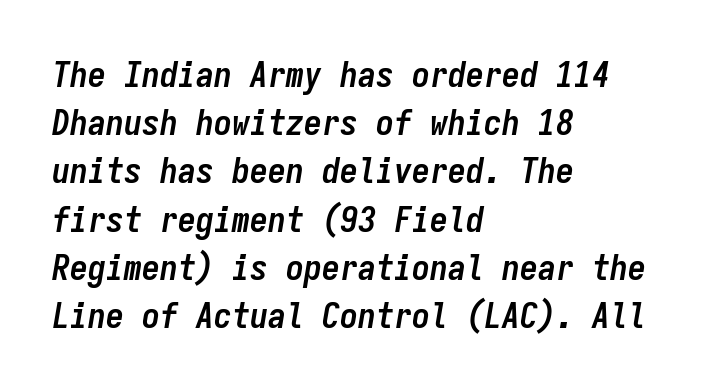
{"italic": "yes", "lean": "right", "slant_degrees": 9, "bold": "yes", "weight": "semibold", "width": "condensed", "stroke_contrast": "low", "x_height": "medium", "monospaced": "yes", "underline": "no", "align": "left", "line_spacing": "normal", "line_spacing_ratio": 1.34, "letter_spacing": "normal", "letter_spacing_em": 0.0, "glyph_px": 36}
